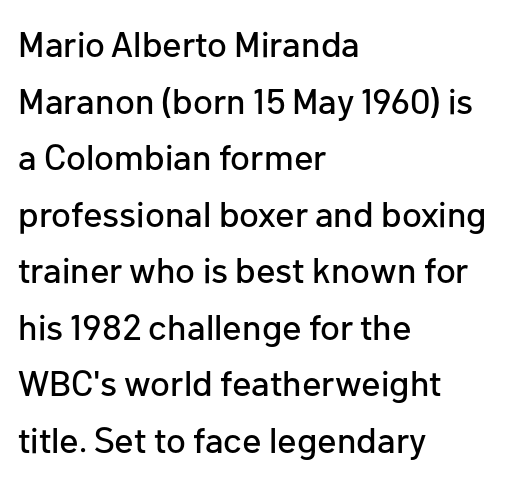
{"serif": "no", "italic": "no", "width": "normal", "stroke_contrast": "low", "x_height": "medium", "monospaced": "no", "underline": "no", "align": "left", "line_spacing": "normal", "line_spacing_ratio": 1.57, "letter_spacing": "normal", "letter_spacing_em": 0.0, "glyph_px": 36}
